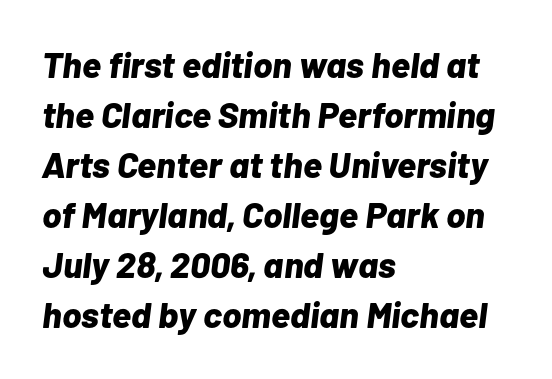
The space directly below the letters is spotless. The rendering uses natural spacing where letterforms have individual widths. The paragraph shown leans on its left margin. Inter-character spacing is left at the font's built-in metrics.
